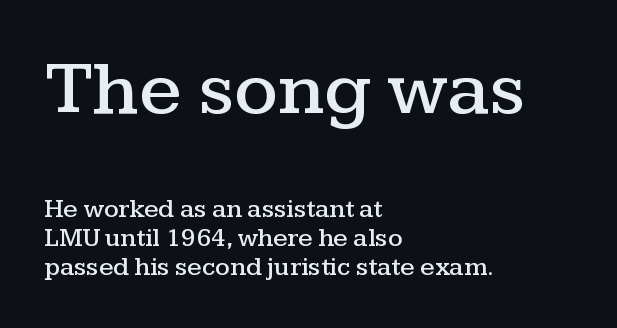
{"serif": "yes", "italic": "no", "width": "wide", "stroke_contrast": "medium", "x_height": "medium", "monospaced": "no", "underline": "no", "align": "left", "line_spacing": "tight", "line_spacing_ratio": 1.13, "letter_spacing": "normal", "letter_spacing_em": 0.0, "larger_block": "first", "size_ratio": 2.96, "glyph_px": 77}
